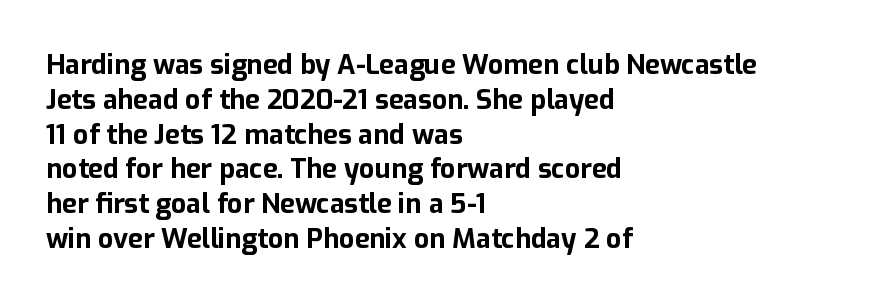
Q: Is the text bold? A: Yes.
Q: Is the text italic (slanted)? A: No, it is upright.
Q: Is the text underlined? A: No.
Q: How is the paragraph aligned? A: Left-aligned.
Q: Is the spacing between letters normal or unusually wide? A: Normal.
Q: Is the spacing between lines tight, normal or loose? A: Normal.
